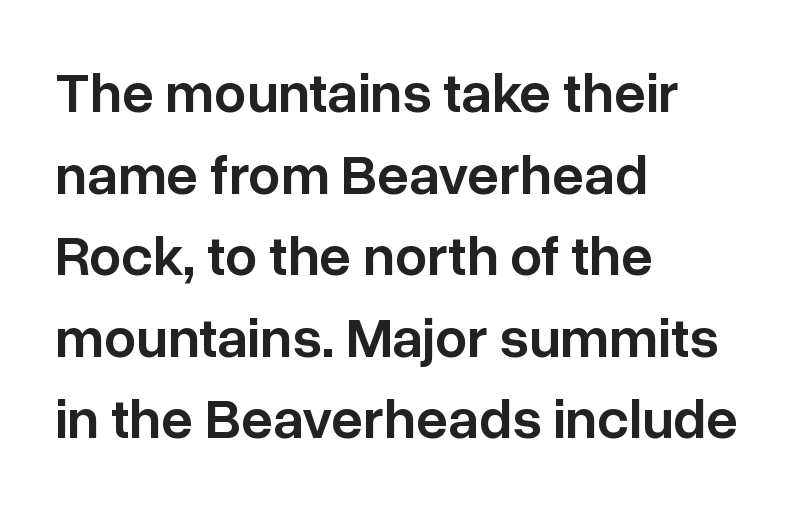
The image shows 57 px semibold sans-serif type, upright; set left-aligned, normal line spacing (1.43x), normal letter spacing, not underlined; low stroke contrast and a medium x-height.
